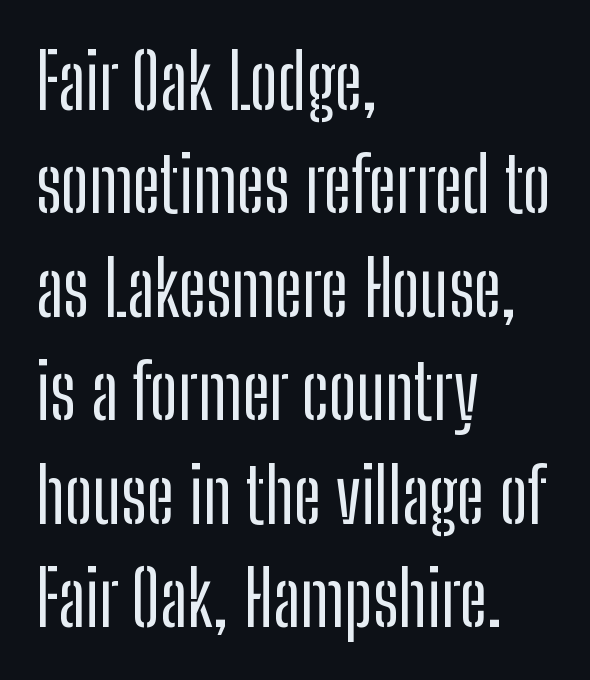
Q: Is the text italic (slanted)? A: No, it is upright.
Q: Is the typeface a serif or a sans-serif typeface? A: Sans-serif.
Q: Is the text underlined? A: No.
Q: How is the paragraph aligned? A: Left-aligned.
Q: Is the spacing between letters normal or unusually wide? A: Normal.
Q: Is the spacing between lines tight, normal or loose? A: Normal.
Q: Width (condensed, normal, or wide)? A: Condensed.
Q: Stroke contrast? A: Low.
Q: x-height? A: Medium.
Q: Monospaced? A: No.
